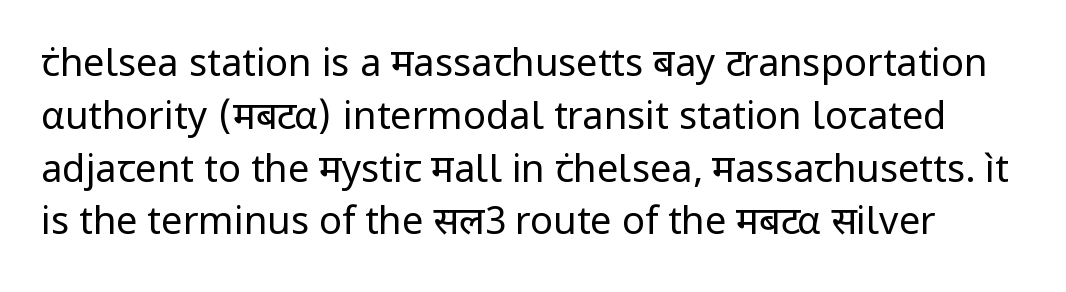
{"serif": "no", "italic": "no", "bold": "no", "weight": "regular", "width": "normal", "stroke_contrast": "low", "x_height": "medium", "monospaced": "no", "underline": "no", "line_spacing": "normal", "line_spacing_ratio": 1.39, "letter_spacing": "normal", "letter_spacing_em": 0.0, "glyph_px": 38}
